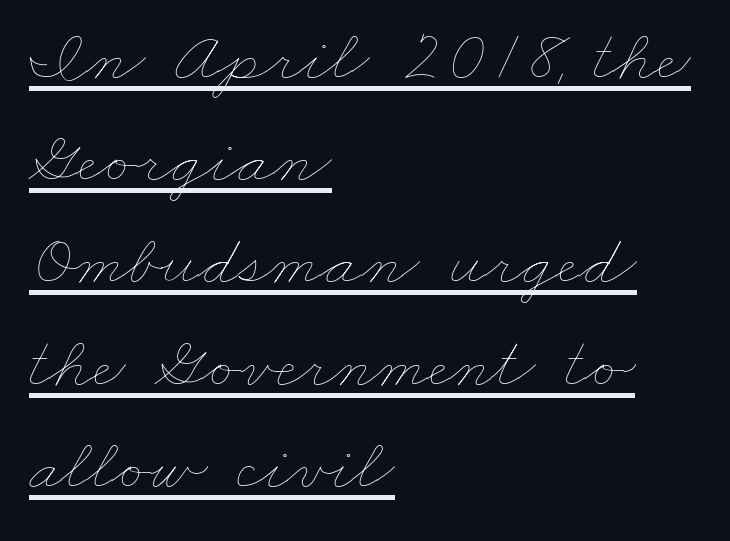
Q: Is the text bold? A: No.
Q: Is the text underlined? A: Yes.
Q: How is the paragraph aligned? A: Left-aligned.
Q: Is the spacing between letters normal or unusually wide? A: Normal.
Q: Is the spacing between lines tight, normal or loose? A: Normal.
Q: Width (condensed, normal, or wide)? A: Wide.
Q: Stroke contrast? A: Low.
Q: x-height? A: Small.
Q: Monospaced? A: No.
